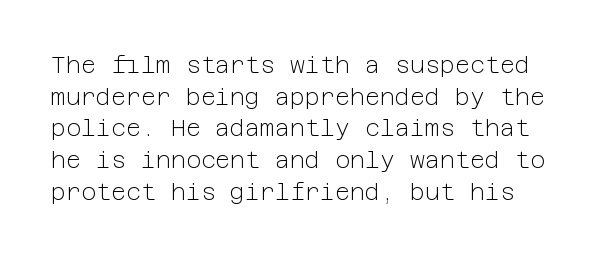
Q: Is the text bold? A: No.
Q: Is the text italic (slanted)? A: No, it is upright.
Q: Is the text underlined? A: No.
Q: Is the spacing between letters normal or unusually wide? A: Normal.
Q: Is the spacing between lines tight, normal or loose? A: Normal.
